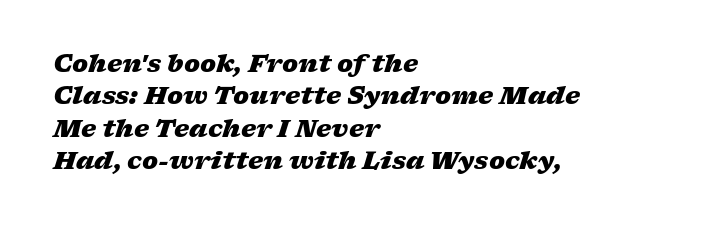
Q: Is the text bold? A: Yes.
Q: Is the text italic (slanted)? A: Yes, it leans right by about 17 degrees.
Q: Is the text underlined? A: No.
Q: How is the paragraph aligned? A: Left-aligned.
Q: Is the spacing between letters normal or unusually wide? A: Normal.
Q: Is the spacing between lines tight, normal or loose? A: Normal.
